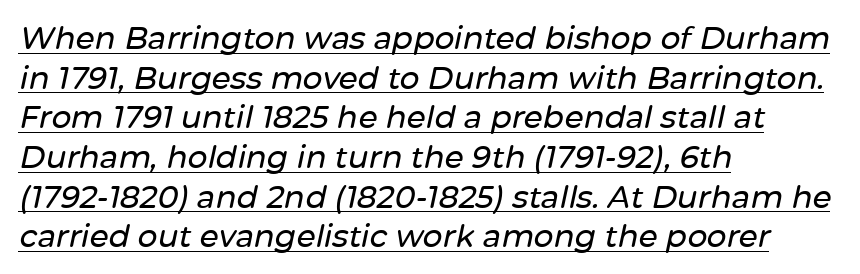
Q: Is the text italic (slanted)? A: Yes, it leans right by about 12 degrees.
Q: Is the text underlined? A: Yes.
Q: How is the paragraph aligned? A: Left-aligned.
Q: Is the spacing between letters normal or unusually wide? A: Normal.
Q: Is the spacing between lines tight, normal or loose? A: Normal.
Q: Width (condensed, normal, or wide)? A: Normal.
Q: Stroke contrast? A: Low.
Q: x-height? A: Medium.
Q: Monospaced? A: No.
